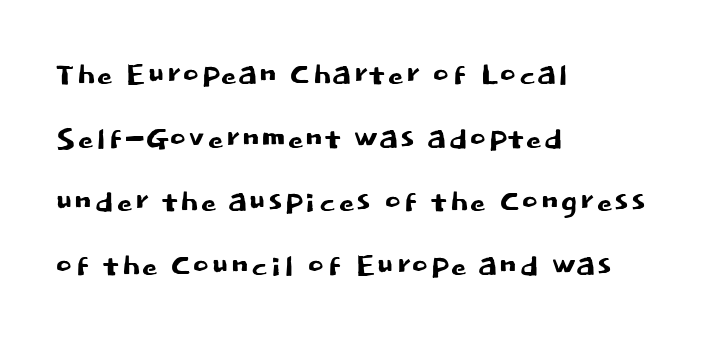
{"serif": "no", "italic": "no", "width": "normal", "stroke_contrast": "low", "x_height": "large", "monospaced": "no", "underline": "no", "align": "left", "line_spacing": "normal", "line_spacing_ratio": 1.55, "letter_spacing": "normal", "letter_spacing_em": 0.0, "glyph_px": 41}
